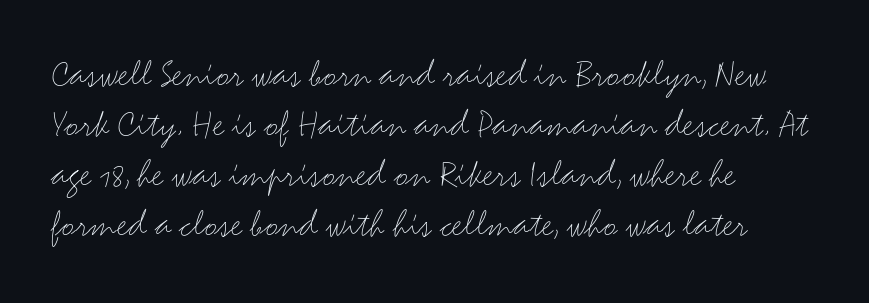
{"serif": "no", "bold": "no", "weight": "light", "width": "wide", "stroke_contrast": "medium", "x_height": "small", "monospaced": "no", "underline": "no", "align": "left", "line_spacing": "normal", "line_spacing_ratio": 1.25, "letter_spacing": "normal", "letter_spacing_em": 0.0, "glyph_px": 40}
